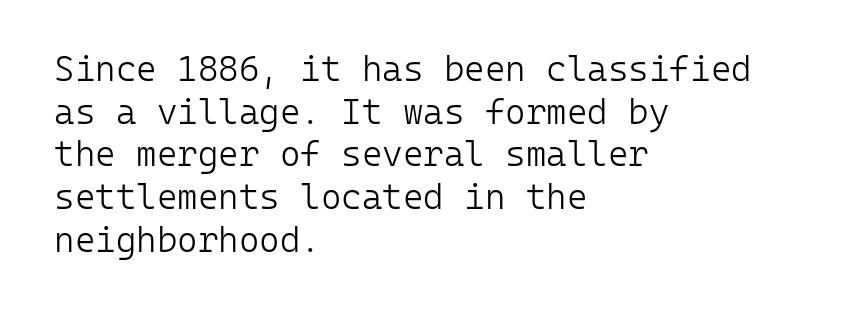
Q: Is the text bold? A: No.
Q: Is the text italic (slanted)? A: No, it is upright.
Q: Is the typeface a serif or a sans-serif typeface? A: Sans-serif.
Q: Is the text underlined? A: No.
Q: How is the paragraph aligned? A: Left-aligned.
Q: Is the spacing between letters normal or unusually wide? A: Normal.
Q: Width (condensed, normal, or wide)? A: Normal.
Q: Stroke contrast? A: Low.
Q: x-height? A: Medium.
Q: Monospaced? A: Yes.
